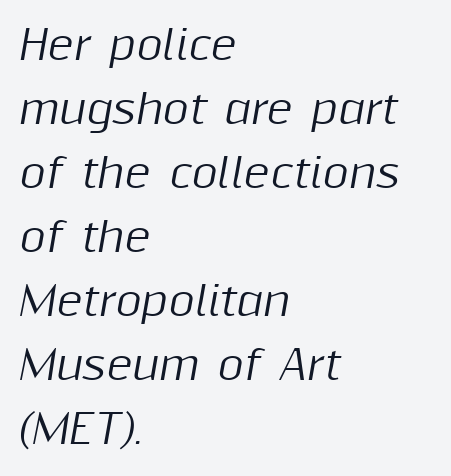
The image shows 40 px text type, italic (leaning right); set left-aligned, normal line spacing (1.6x), normal letter spacing, not underlined; medium stroke contrast and a medium x-height.
